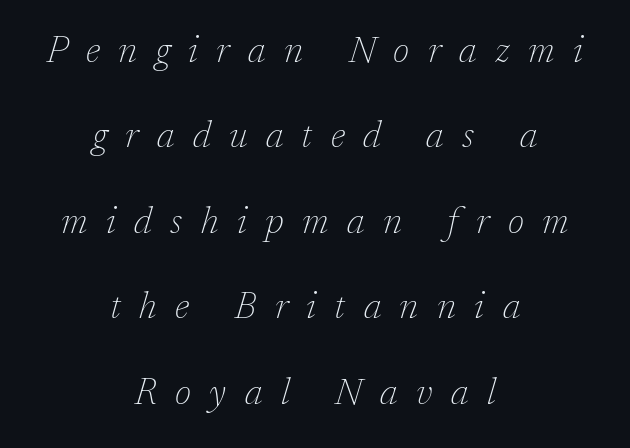
The image shows 37 px thin serif type, italic (leaning right); set centered, loose line spacing (2.31x), unusually wide letter spacing (+0.5 em), not underlined; low stroke contrast and a medium x-height.
